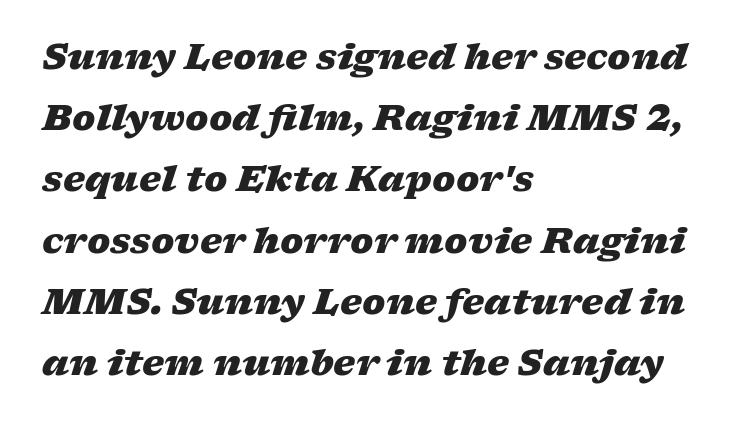
These lines are rendered in a variable-pitch font. The font's italic variant was chosen for this text. Is the type bold? Yes — the strokes are clearly thick and heavy. The words here are not underlined.
